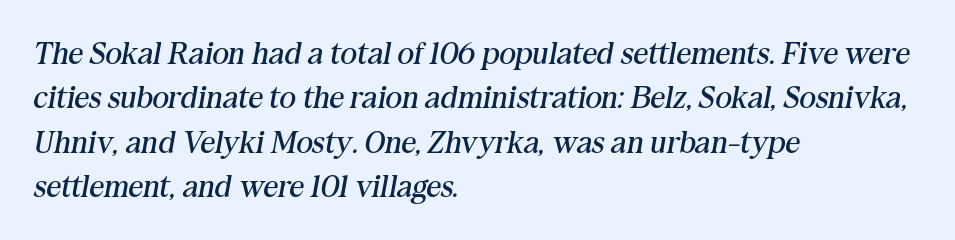
The image shows 32 px regular-weight serif type, italic (leaning right); set left-aligned, normal line spacing (1.39x), normal letter spacing, not underlined; medium stroke contrast and a medium x-height.
